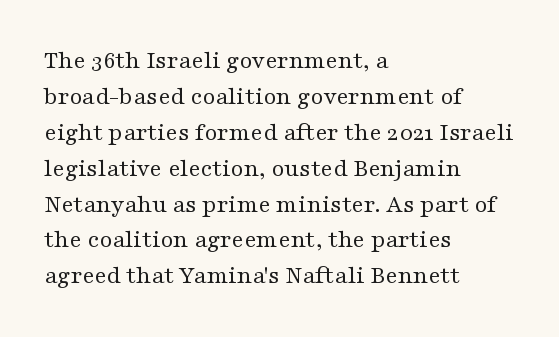
{"italic": "no", "bold": "no", "underline": "no", "align": "left", "line_spacing": "normal", "line_spacing_ratio": 1.38, "letter_spacing": "normal", "letter_spacing_em": 0.0, "glyph_px": 26}
